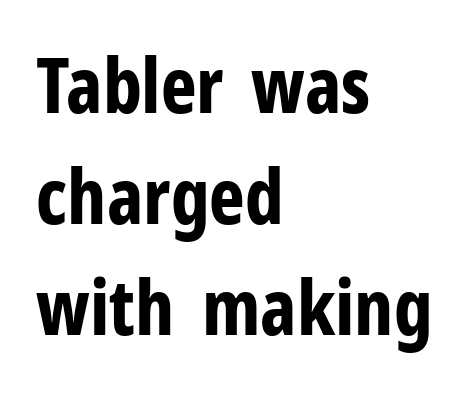
Q: Is the text bold? A: Yes.
Q: Is the text italic (slanted)? A: No, it is upright.
Q: Is the typeface a serif or a sans-serif typeface? A: Sans-serif.
Q: Is the text underlined? A: No.
Q: How is the paragraph aligned? A: Left-aligned.
Q: Is the spacing between letters normal or unusually wide? A: Normal.
Q: Is the spacing between lines tight, normal or loose? A: Normal.
Q: Width (condensed, normal, or wide)? A: Condensed.
Q: Stroke contrast? A: Low.
Q: x-height? A: Medium.
Q: Monospaced? A: No.
